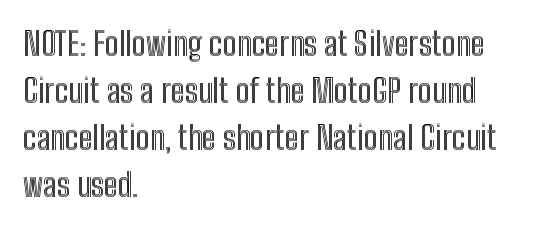
{"italic": "no", "width": "condensed", "x_height": "medium", "monospaced": "no", "underline": "no", "align": "left", "line_spacing": "normal", "line_spacing_ratio": 1.42, "letter_spacing": "normal", "letter_spacing_em": 0.0, "glyph_px": 33}
